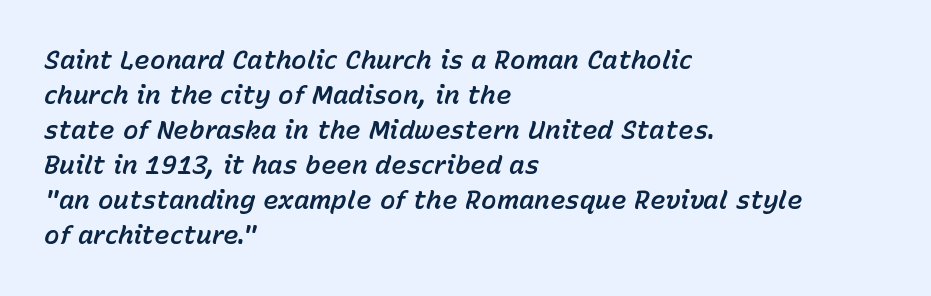
The image shows 26 px text type, italic (leaning right); set left-aligned, normal line spacing (1.35x), normal letter spacing, not underlined.
